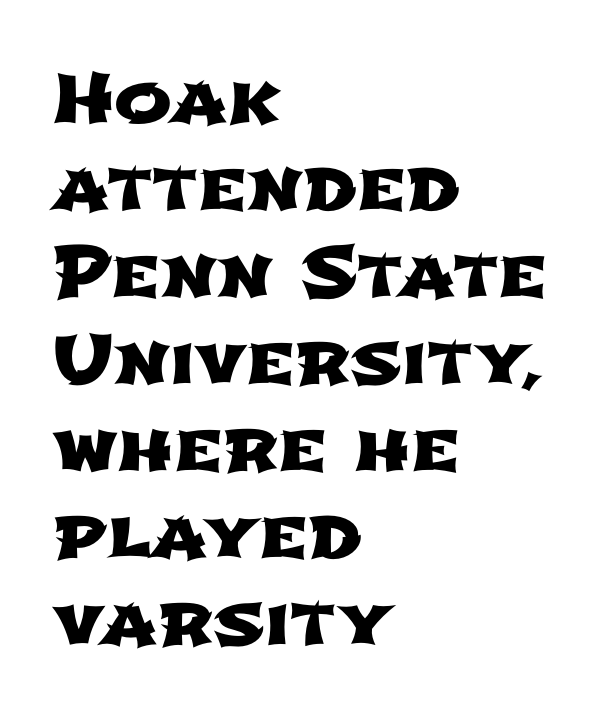
Q: Is the typeface a serif or a sans-serif typeface? A: Sans-serif.
Q: Is the text underlined? A: No.
Q: How is the paragraph aligned? A: Left-aligned.
Q: Is the spacing between letters normal or unusually wide? A: Normal.
Q: Is the spacing between lines tight, normal or loose? A: Normal.
Q: Width (condensed, normal, or wide)? A: Wide.
Q: Stroke contrast? A: Low.
Q: x-height? A: Medium.
Q: Monospaced? A: No.
